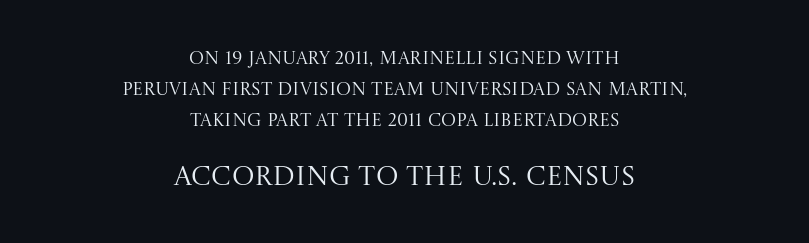
The image shows 27 px text type, upright; set centered, line spacing 1.72x, normal letter spacing, not underlined; the second (bottom) block is 1.5x larger.
